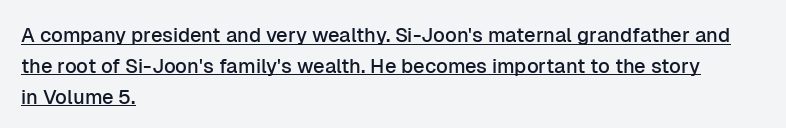
Line beginnings align vertically; line endings do not. Has an underline been added? It has. The designer left line spacing at the default. The letters stand upright; this is a roman face. Nothing unusual about the tracking: characters are spaced as the font intends.
